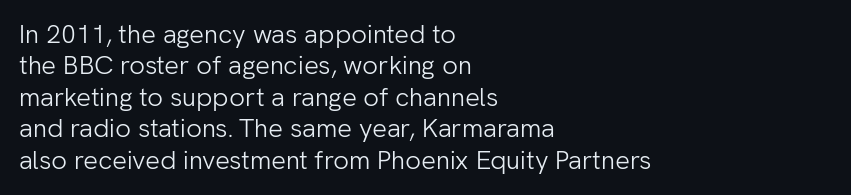
Q: Is the text bold? A: No.
Q: Is the text italic (slanted)? A: No, it is upright.
Q: Is the text underlined? A: No.
Q: How is the paragraph aligned? A: Left-aligned.
Q: Is the spacing between letters normal or unusually wide? A: Normal.
